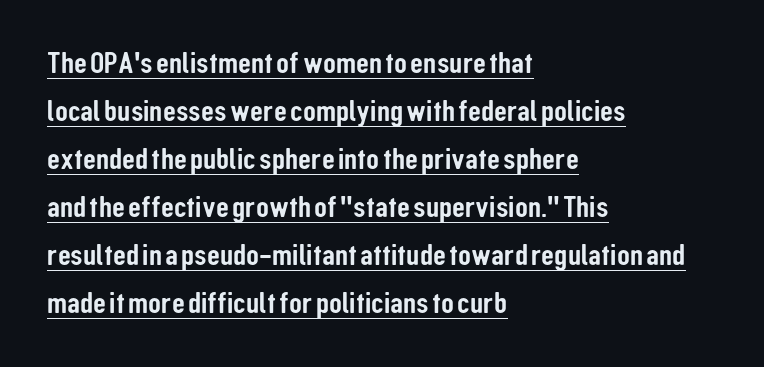
The passage shown stacks its lines at a standard gap. Does extra space separate the letters? No, they use regular spacing. Tall strokes in this sample are plumb rather than angled. These characters rest on top of a visible drawn line.
